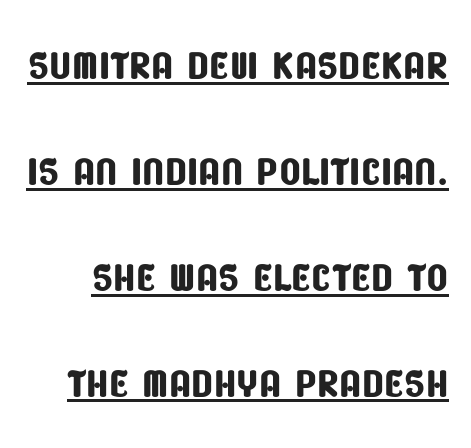
{"serif": "no", "width": "condensed", "stroke_contrast": "low", "x_height": "large", "monospaced": "no", "underline": "yes", "line_spacing_ratio": 1.89, "letter_spacing": "normal", "letter_spacing_em": 0.0, "glyph_px": 56}
